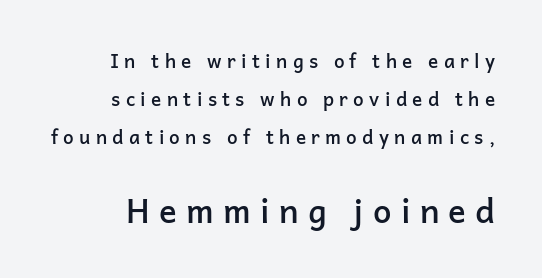
{"serif": "no", "italic": "no", "bold": "semi", "weight": "semibold", "width": "normal", "stroke_contrast": "low", "x_height": "medium", "monospaced": "no", "underline": "no", "line_spacing": "loose", "line_spacing_ratio": 1.99, "letter_spacing": "wide", "letter_spacing_em": 0.28, "larger_block": "second", "size_ratio": 1.74, "glyph_px": 33}
